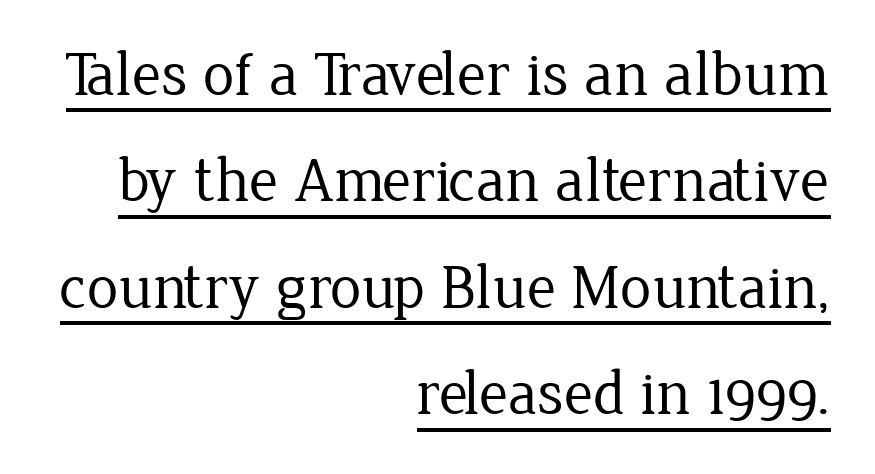
Q: Is the text bold? A: No.
Q: Is the text italic (slanted)? A: No, it is upright.
Q: Is the typeface a serif or a sans-serif typeface? A: Serif.
Q: Is the text underlined? A: Yes.
Q: How is the paragraph aligned? A: Right-aligned.
Q: Is the spacing between letters normal or unusually wide? A: Normal.
Q: Is the spacing between lines tight, normal or loose? A: Normal.
Q: Width (condensed, normal, or wide)? A: Normal.
Q: Stroke contrast? A: Low.
Q: x-height? A: Medium.
Q: Monospaced? A: No.
